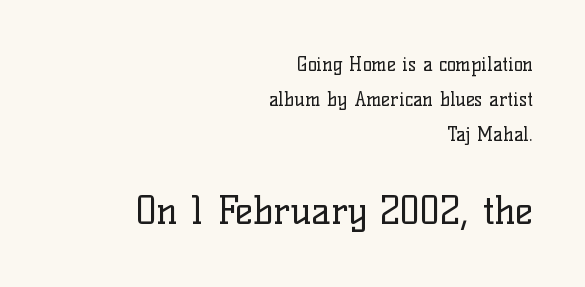
The image shows 38 px regular-weight serif type, upright; set right-aligned, line spacing 1.84x, normal letter spacing, not underlined; the second (bottom) block is 2.0x larger; low stroke contrast and a medium x-height.
